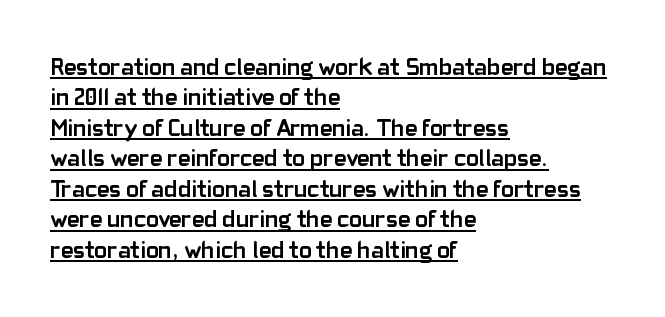
In terms of letterspacing, this is plain default setting. Line spacing here is normal. The glyphs have the mass of a bold cut. Horizontal alignment here is leftward, the default for most running prose. When letters stand straight like this, we call the style roman or upright.
